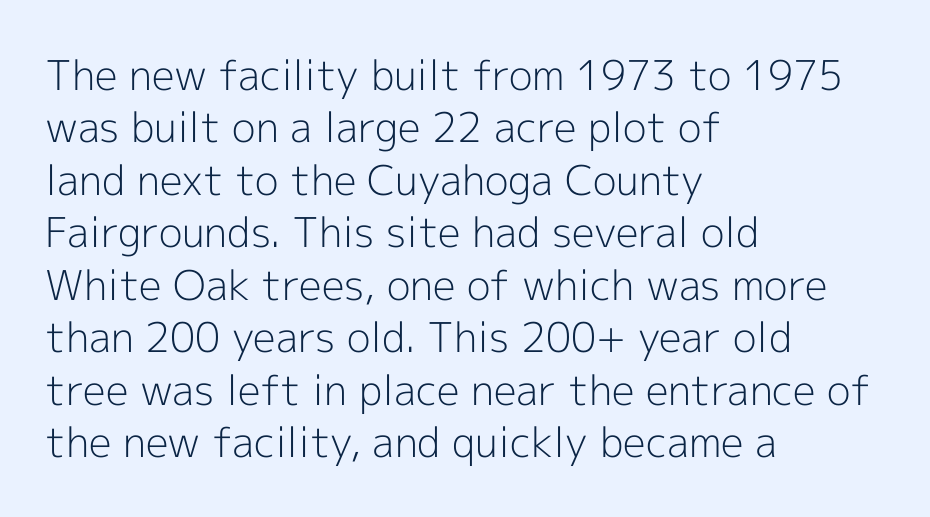
Each stroke keeps to a modest, everyday thickness or less. This block has exactly the height ordinary leading produces. The type is set solid horizontally, with unmodified tracking. The typeface chosen for these lines omits serifs.
